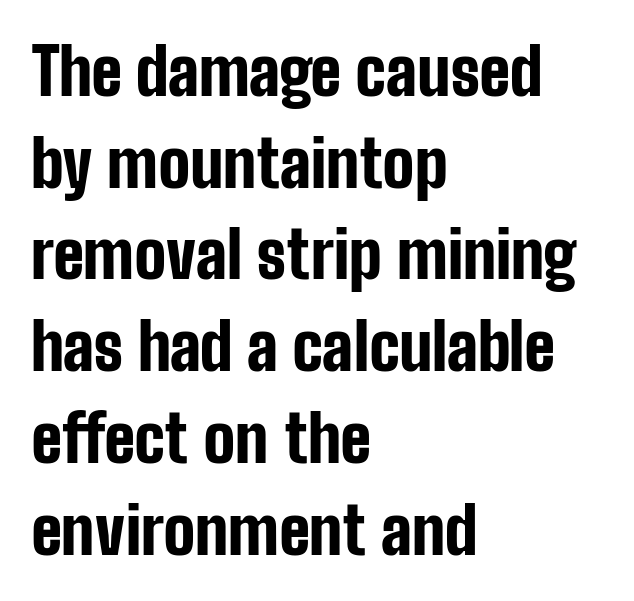
The image shows 66 px bold, condensed sans-serif type, upright; set left-aligned, normal line spacing (1.39x), normal letter spacing, not underlined; low stroke contrast and a medium x-height.
